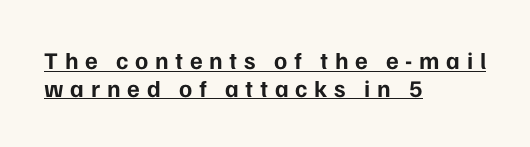
Q: Is the text bold? A: Yes.
Q: Is the text italic (slanted)? A: No, it is upright.
Q: Is the text underlined? A: Yes.
Q: How is the paragraph aligned? A: Left-aligned.
Q: Is the spacing between letters normal or unusually wide? A: Unusually wide.
Q: Is the spacing between lines tight, normal or loose? A: Tight.
